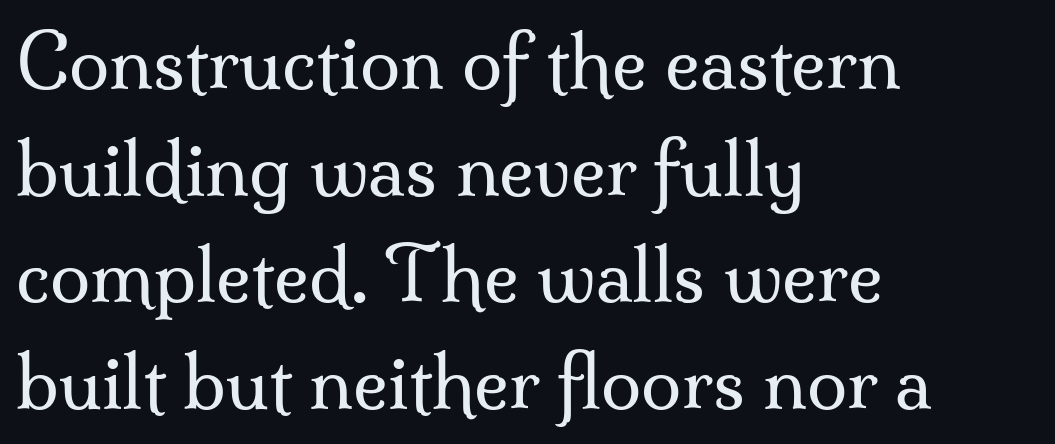
Q: Is the text bold? A: No.
Q: Is the text italic (slanted)? A: No, it is upright.
Q: Is the typeface a serif or a sans-serif typeface? A: Serif.
Q: Is the text underlined? A: No.
Q: How is the paragraph aligned? A: Left-aligned.
Q: Is the spacing between letters normal or unusually wide? A: Normal.
Q: Is the spacing between lines tight, normal or loose? A: Normal.
Q: Width (condensed, normal, or wide)? A: Normal.
Q: Stroke contrast? A: Medium.
Q: x-height? A: Small.
Q: Monospaced? A: No.
